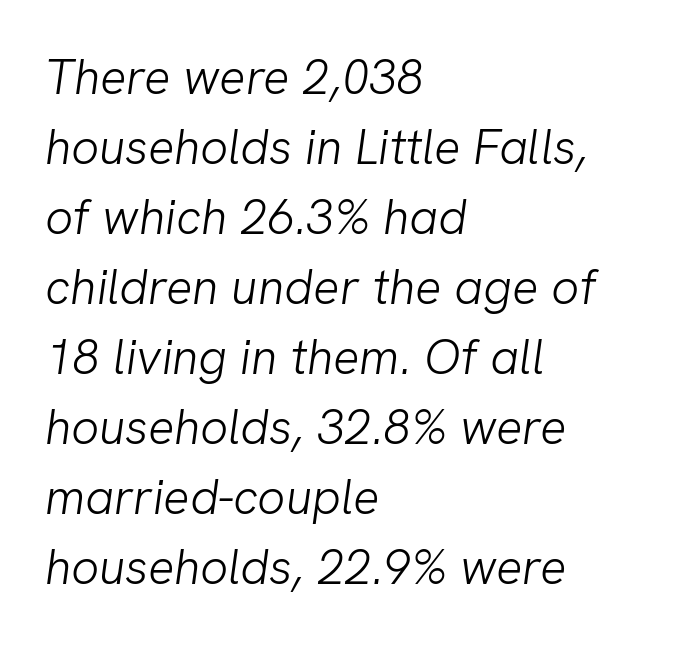
The image shows 49 px light sans-serif type; set left-aligned, normal line spacing (1.43x), normal letter spacing, not underlined; low stroke contrast and a medium x-height.
